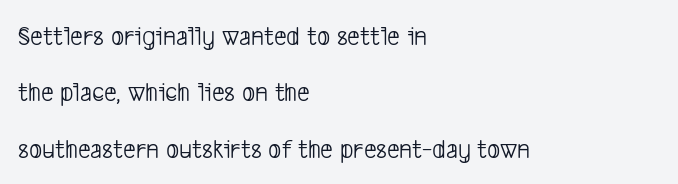
Just letters on the line, the space beneath them empty. Letters have the restrained weight of plain body copy at most. This sample has the flowing, uneven cadence of proportional lettering. A typesetter would call this leading open, well beyond the default.
